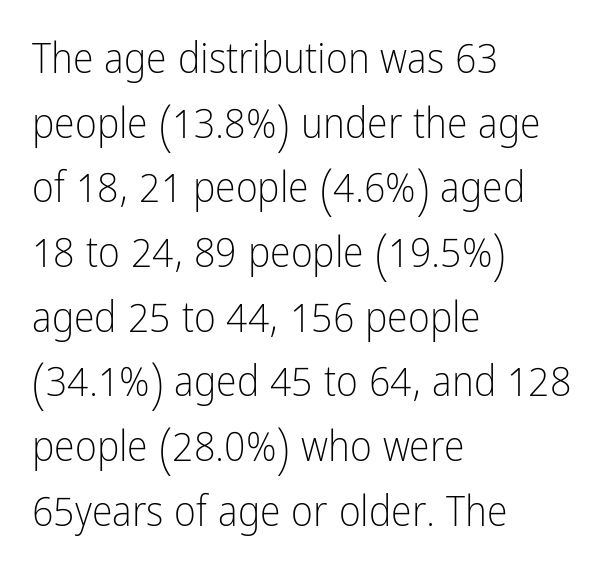
The image shows 42 px light, condensed sans-serif type, upright; set left-aligned, normal line spacing (1.54x), normal letter spacing, not underlined; low stroke contrast and a medium x-height.
